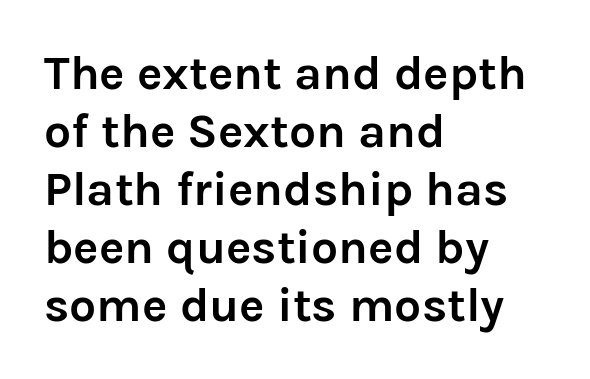
Q: Is the text bold? A: Yes.
Q: Is the text italic (slanted)? A: No, it is upright.
Q: Is the typeface a serif or a sans-serif typeface? A: Sans-serif.
Q: Is the text underlined? A: No.
Q: How is the paragraph aligned? A: Left-aligned.
Q: Is the spacing between letters normal or unusually wide? A: Normal.
Q: Width (condensed, normal, or wide)? A: Normal.
Q: Stroke contrast? A: Low.
Q: x-height? A: Medium.
Q: Monospaced? A: No.
